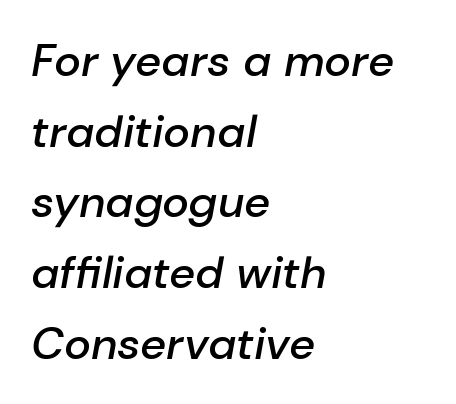
The image shows 45 px semibold type, italic (leaning right); set left-aligned, normal line spacing (1.57x), normal letter spacing, not underlined; low stroke contrast and a medium x-height.
